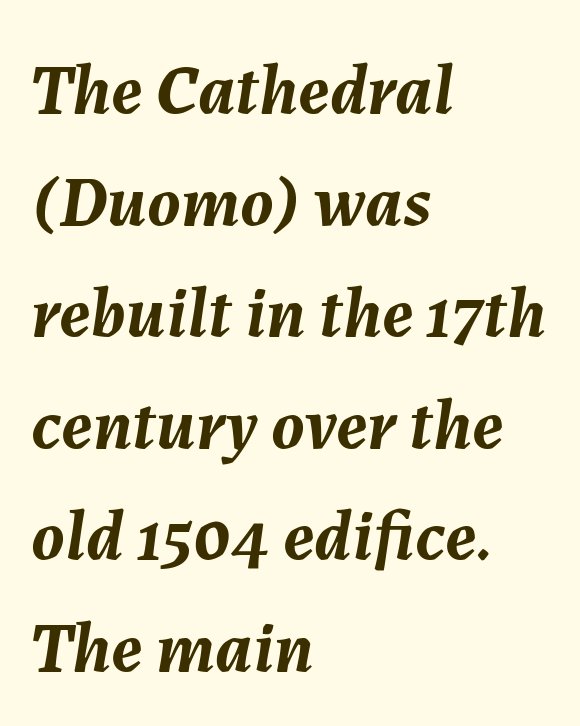
Students, this is bold: see how much ink each stroke carries. Each word holds together tightly as a unit, with standard inter-letter gaps. Decoration check: the copy has no underline. The rendering uses natural spacing where letterforms have individual widths. The passage shown stacks its lines at a standard gap. Slant detected: the letters are inclined.
